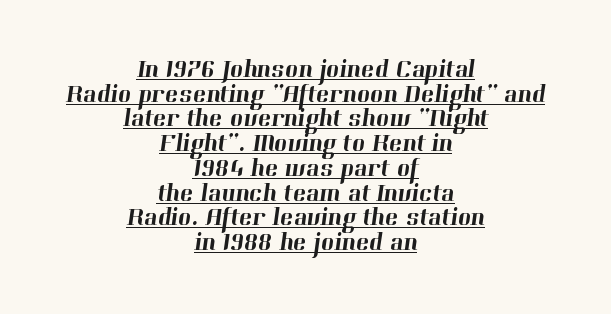
The image shows 25 px text type; set centered, tight line spacing (0.99x), normal letter spacing, underlined.
